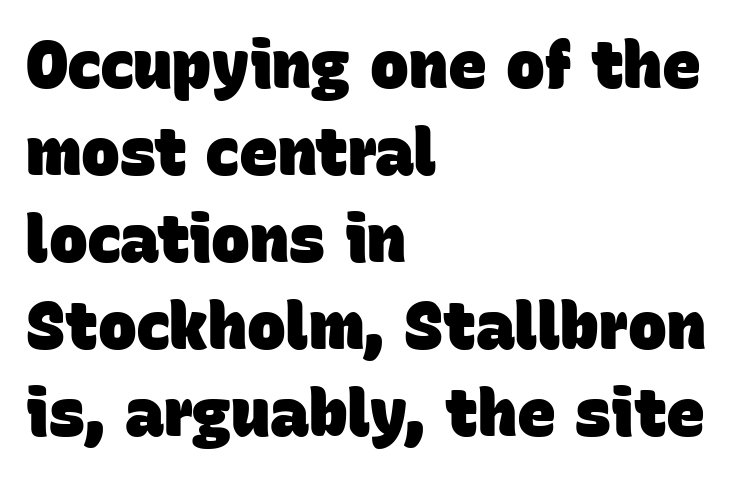
Q: Is the text bold? A: Yes.
Q: Is the typeface a serif or a sans-serif typeface? A: Sans-serif.
Q: Is the text underlined? A: No.
Q: How is the paragraph aligned? A: Left-aligned.
Q: Is the spacing between letters normal or unusually wide? A: Normal.
Q: Is the spacing between lines tight, normal or loose? A: Normal.
Q: Width (condensed, normal, or wide)? A: Normal.
Q: Stroke contrast? A: Low.
Q: x-height? A: Large.
Q: Monospaced? A: No.
